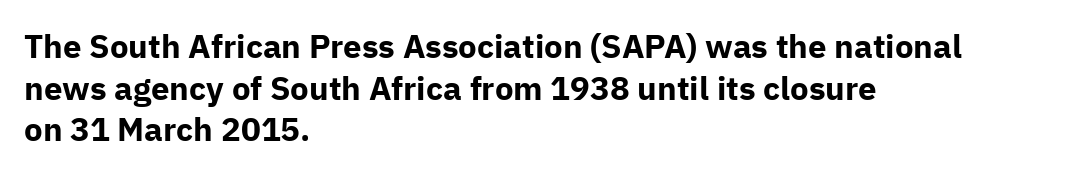
Q: Is the text bold? A: Yes.
Q: Is the text italic (slanted)? A: No, it is upright.
Q: Is the typeface a serif or a sans-serif typeface? A: Sans-serif.
Q: Is the text underlined? A: No.
Q: How is the paragraph aligned? A: Left-aligned.
Q: Is the spacing between letters normal or unusually wide? A: Normal.
Q: Is the spacing between lines tight, normal or loose? A: Normal.
Q: Width (condensed, normal, or wide)? A: Normal.
Q: Stroke contrast? A: Low.
Q: x-height? A: Medium.
Q: Monospaced? A: No.
